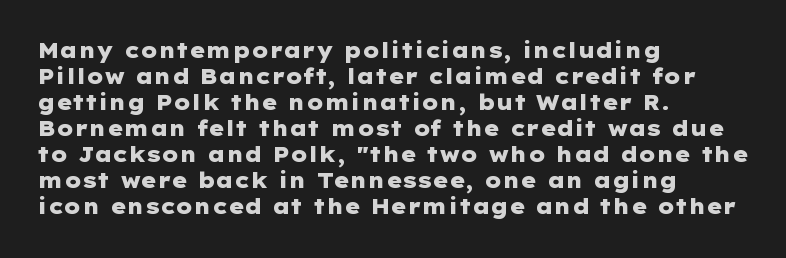
The image shows 21 px bold type, upright; set left-aligned, line spacing 1.24x, normal letter spacing, not underlined.
